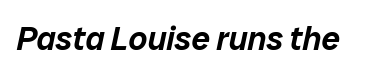
What stands out about the letter spacing? Nothing — it is the standard amount. The whole block is typeset with a tilt. Proportional: the letters do not fall into vertical columns. Lines of text with bare space underneath.
